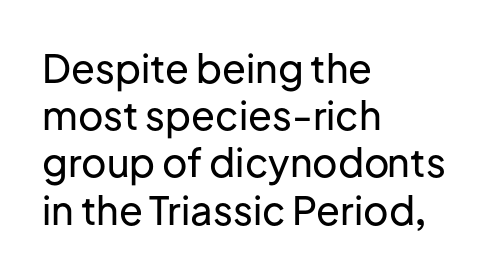
Q: Is the text italic (slanted)? A: No, it is upright.
Q: Is the typeface a serif or a sans-serif typeface? A: Sans-serif.
Q: Is the text underlined? A: No.
Q: How is the paragraph aligned? A: Left-aligned.
Q: Is the spacing between letters normal or unusually wide? A: Normal.
Q: Width (condensed, normal, or wide)? A: Normal.
Q: Stroke contrast? A: Low.
Q: x-height? A: Medium.
Q: Monospaced? A: No.
